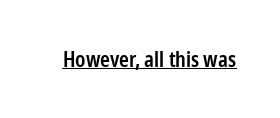
Q: Is the text bold? A: Semi-bold.
Q: Is the text italic (slanted)? A: No, it is upright.
Q: Is the text underlined? A: Yes.
Q: Is the spacing between letters normal or unusually wide? A: Normal.
